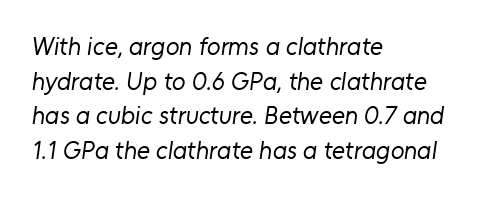
These lines keep a tight, regular rhythm from letter to letter. Quick note: underline off. This sample is left-justified, so line endings fall wherever the words run out. The cut favours lightness, reaching ordinary text weight at its darkest. Leading matches the norm, producing a regular column.
